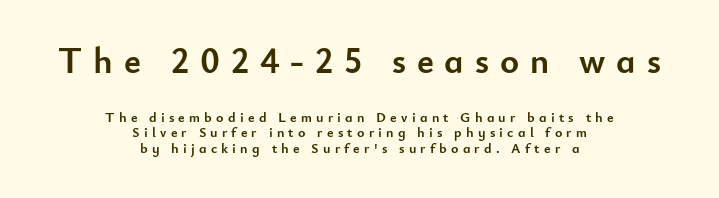
The image shows 36 px semibold sans-serif type, upright; set centered, tight line spacing (1.11x), unusually wide letter spacing (+0.3 em), not underlined; the first (top) block is 2.57x larger; low stroke contrast and a small x-height.
